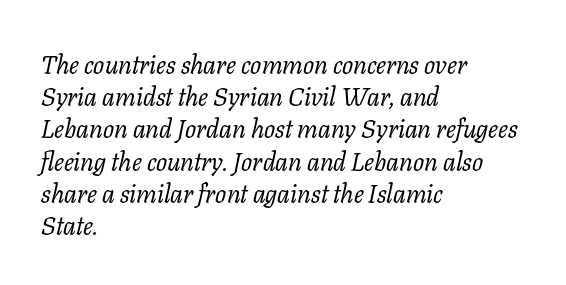
Q: Is the text bold? A: No.
Q: Is the text italic (slanted)? A: Yes, it leans right by about 11 degrees.
Q: Is the text underlined? A: No.
Q: How is the paragraph aligned? A: Left-aligned.
Q: Is the spacing between letters normal or unusually wide? A: Normal.
